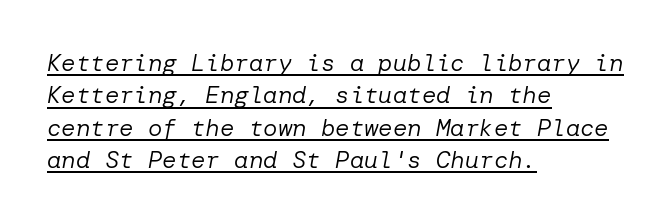
The lines in this sample share a left origin and differ only in where they stop. Decoration check: the copy is underlined. The horizontal fit of the characters is conventional and even. One glance says typical: line gaps are just what's usual. Stroke mass is kept to a normal reading level or below.
